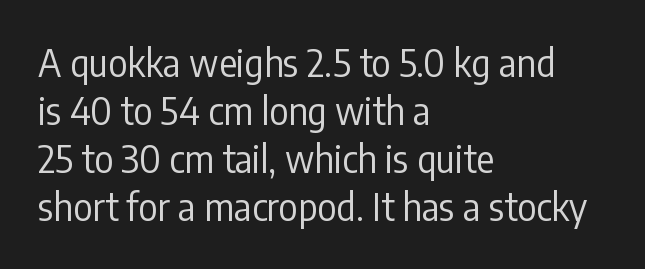
{"serif": "no", "italic": "no", "bold": "no", "weight": "regular", "width": "condensed", "stroke_contrast": "low", "x_height": "medium", "monospaced": "no", "underline": "no", "align": "left", "line_spacing": "normal", "line_spacing_ratio": 1.3, "letter_spacing": "normal", "letter_spacing_em": 0.0, "glyph_px": 37}
